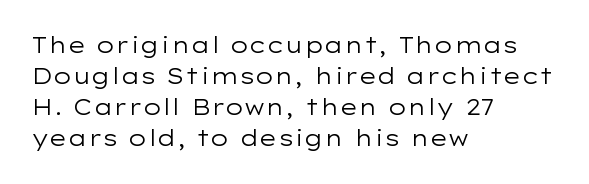
The image shows 22 px text type, upright; set left-aligned, normal line spacing (1.41x), normal letter spacing, not underlined.
